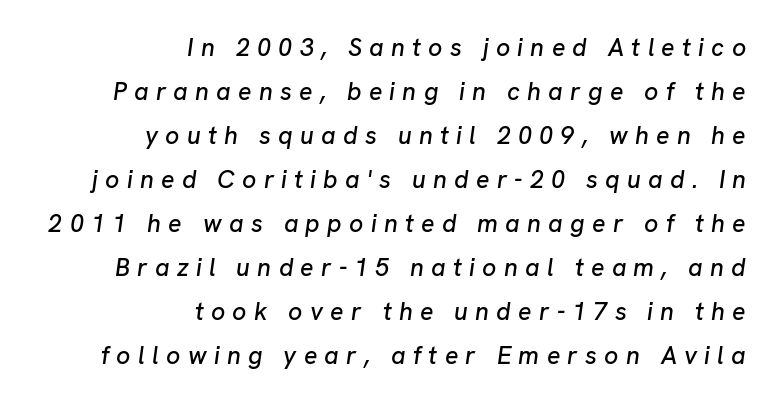
Q: Is the text italic (slanted)? A: Yes, it leans right by about 8 degrees.
Q: Is the text underlined? A: No.
Q: How is the paragraph aligned? A: Right-aligned.
Q: Is the spacing between letters normal or unusually wide? A: Unusually wide.
